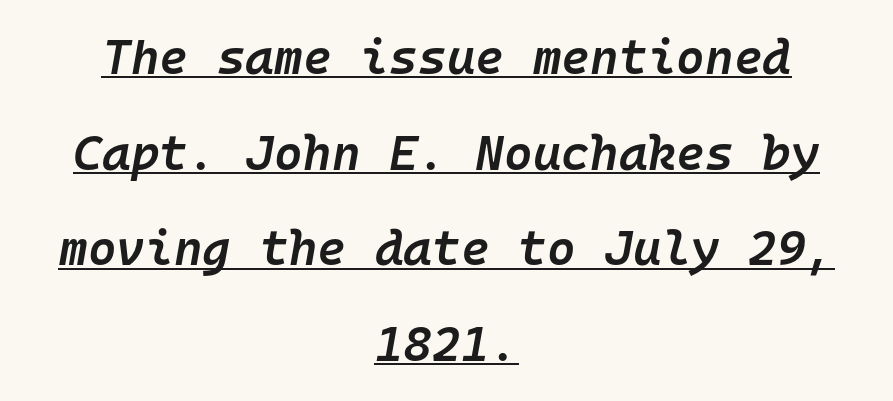
{"italic": "yes", "lean": "right", "slant_degrees": 10, "bold": "semi", "weight": "semibold", "width": "normal", "stroke_contrast": "low", "x_height": "medium", "monospaced": "yes", "underline": "yes", "align": "center", "line_spacing": "loose", "line_spacing_ratio": 1.95, "letter_spacing": "normal", "letter_spacing_em": 0.0, "glyph_px": 49}
